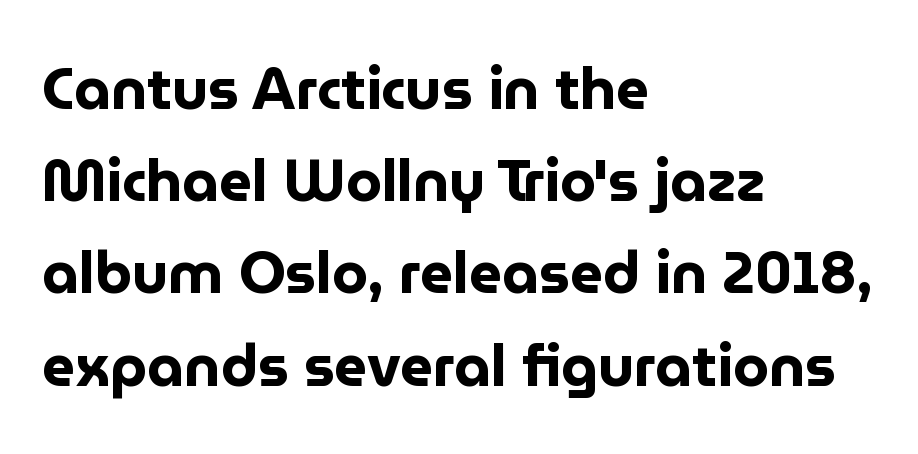
Q: Is the text bold? A: Yes.
Q: Is the text italic (slanted)? A: No, it is upright.
Q: Is the typeface a serif or a sans-serif typeface? A: Sans-serif.
Q: Is the text underlined? A: No.
Q: How is the paragraph aligned? A: Left-aligned.
Q: Is the spacing between letters normal or unusually wide? A: Normal.
Q: Is the spacing between lines tight, normal or loose? A: Normal.
Q: Width (condensed, normal, or wide)? A: Normal.
Q: Stroke contrast? A: Low.
Q: x-height? A: Medium.
Q: Monospaced? A: No.
